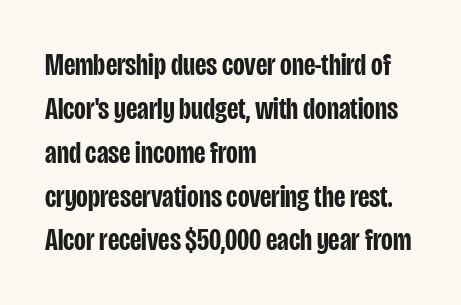
Q: Is the text bold? A: Semi-bold.
Q: Is the text italic (slanted)? A: No, it is upright.
Q: Is the typeface a serif or a sans-serif typeface? A: Sans-serif.
Q: Is the text underlined? A: No.
Q: How is the paragraph aligned? A: Left-aligned.
Q: Is the spacing between letters normal or unusually wide? A: Normal.
Q: Is the spacing between lines tight, normal or loose? A: Normal.
Q: Width (condensed, normal, or wide)? A: Condensed.
Q: Stroke contrast? A: Low.
Q: x-height? A: Large.
Q: Monospaced? A: No.
